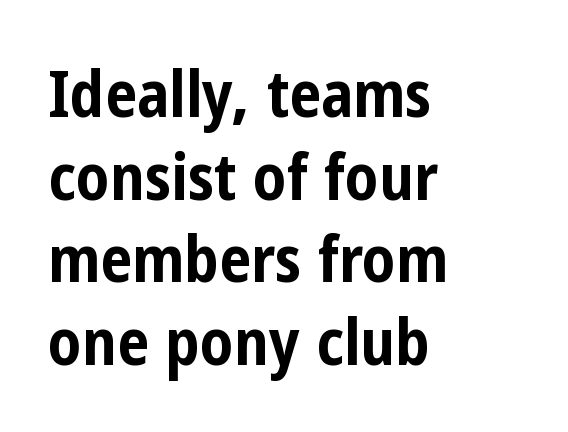
The image shows 64 px bold, condensed sans-serif type, upright; set left-aligned, normal line spacing (1.29x), normal letter spacing, not underlined; low stroke contrast and a medium x-height.
